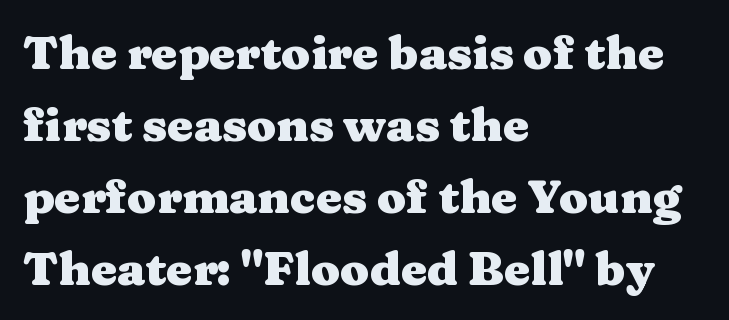
{"serif": "yes", "italic": "no", "bold": "yes", "weight": "heavy", "width": "wide", "stroke_contrast": "medium", "x_height": "medium", "monospaced": "no", "underline": "no", "align": "left", "line_spacing": "normal", "line_spacing_ratio": 1.53, "letter_spacing": "normal", "letter_spacing_em": 0.0, "glyph_px": 47}
